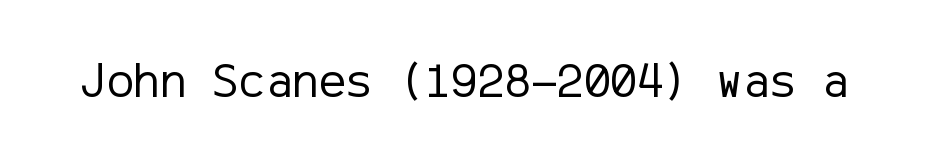
{"serif": "no", "italic": "no", "bold": "no", "weight": "regular", "width": "normal", "stroke_contrast": "low", "x_height": "medium", "underline": "no", "letter_spacing": "normal", "letter_spacing_em": 0.0, "glyph_px": 50}
